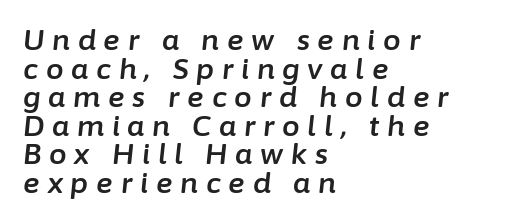
A student would call this left alignment; a typographer would say flush left, rag right. Does the lettering tilt? It does — this is italic. Do the characters align in a grid? No, the font is proportional. A typesetter would call this leading minimal, almost set solid. Descenders are the only things crossing below the line. The face used here is rendered with a markedly widened letterfit.
